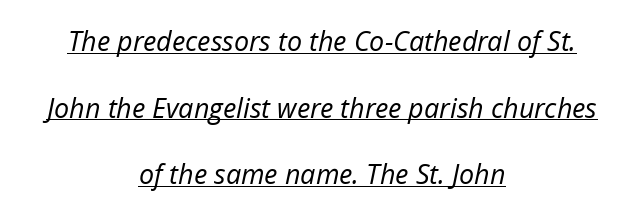
The image shows 27 px text type, italic (leaning right); set centered, loose line spacing (2.47x), normal letter spacing, underlined.
